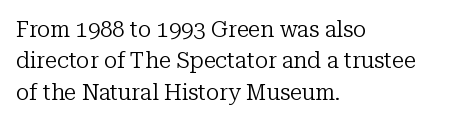
Q: Is the text bold? A: No.
Q: Is the text italic (slanted)? A: No, it is upright.
Q: Is the text underlined? A: No.
Q: How is the paragraph aligned? A: Left-aligned.
Q: Is the spacing between letters normal or unusually wide? A: Normal.
Q: Is the spacing between lines tight, normal or loose? A: Normal.
